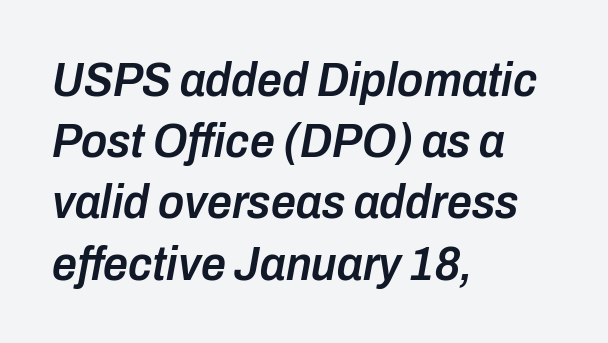
Reading down the column, the eye jumps a familiar distance to each next line. The space beneath each line is pristine and unruled. The rag falls on the right side of this text block. The tracking reads as untouched default to a designer's eye. Heft: intermediate — a semibold. Designer's note — italics engaged.
